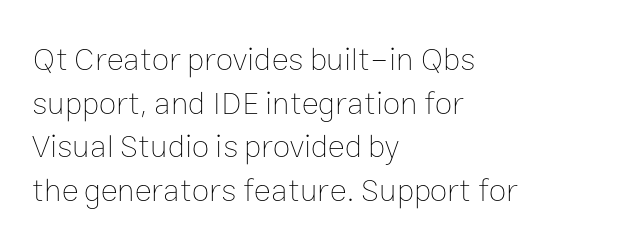
Q: Is the text bold? A: No.
Q: Is the text italic (slanted)? A: No, it is upright.
Q: Is the text underlined? A: No.
Q: How is the paragraph aligned? A: Left-aligned.
Q: Is the spacing between letters normal or unusually wide? A: Normal.
Q: Is the spacing between lines tight, normal or loose? A: Normal.
Q: Width (condensed, normal, or wide)? A: Normal.
Q: Stroke contrast? A: Low.
Q: x-height? A: Medium.
Q: Monospaced? A: No.
